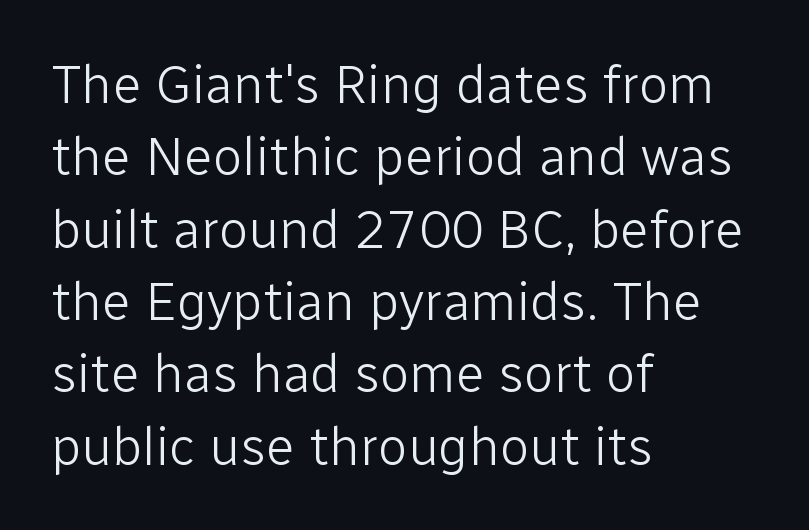
These lines are rendered in a variable-pitch font. Does extra space separate the letters? No, they use regular spacing. The lines sit at an ordinary, default distance from one another. The baseline area is clear. Ink coverage per letter is moderate at most.
